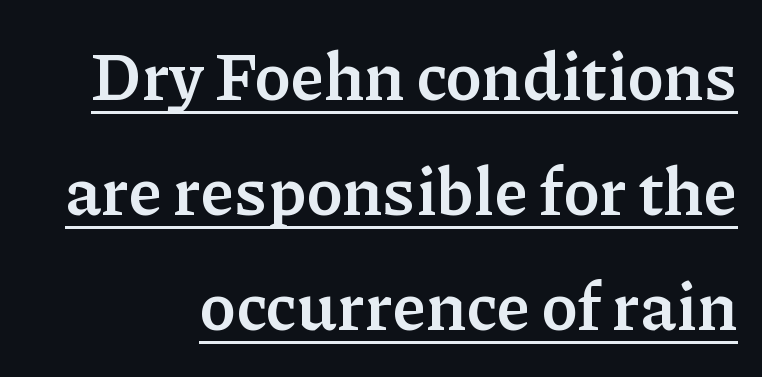
The image shows 67 px semibold serif type, upright; set right-aligned, line spacing 1.72x, normal letter spacing, underlined; low stroke contrast and a medium x-height.
